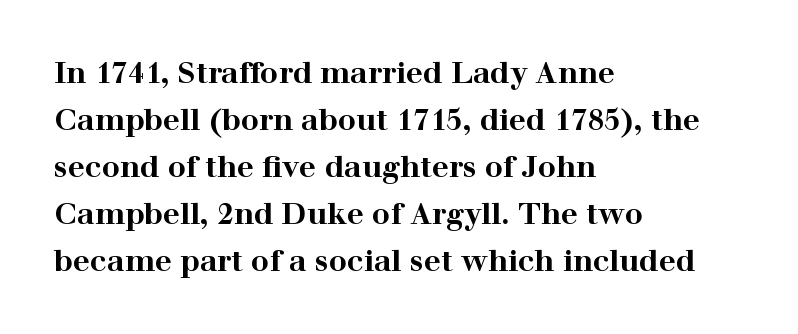
{"serif": "yes", "italic": "no", "bold": "yes", "weight": "bold", "width": "wide", "stroke_contrast": "high", "x_height": "medium", "monospaced": "no", "underline": "no", "align": "left", "line_spacing": "normal", "line_spacing_ratio": 1.57, "letter_spacing": "normal", "letter_spacing_em": 0.0, "glyph_px": 30}
